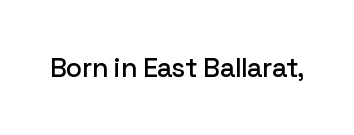
The image shows 27 px text type, upright; set normal letter spacing, not underlined.
